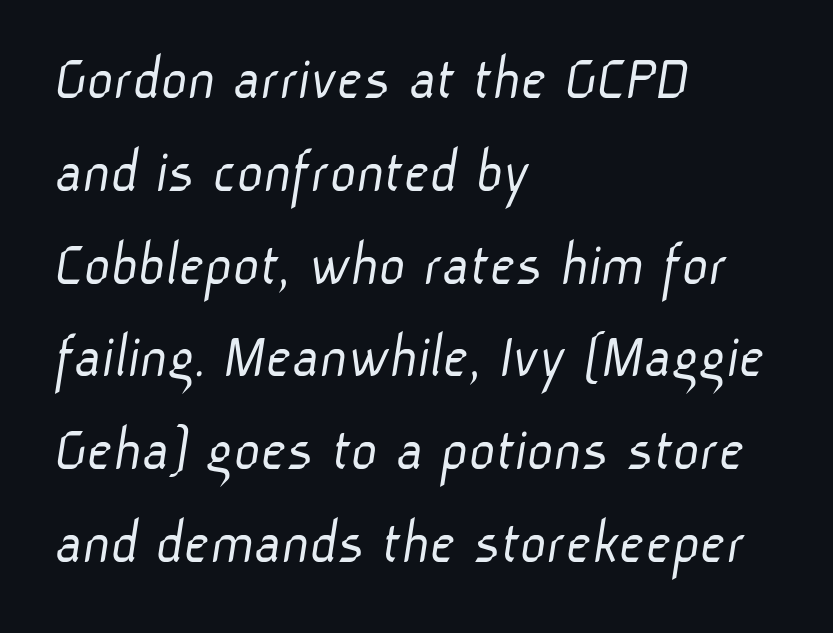
The image shows 64 px light sans-serif type; set left-aligned, normal line spacing (1.45x), normal letter spacing, not underlined; low stroke contrast and a medium x-height.
